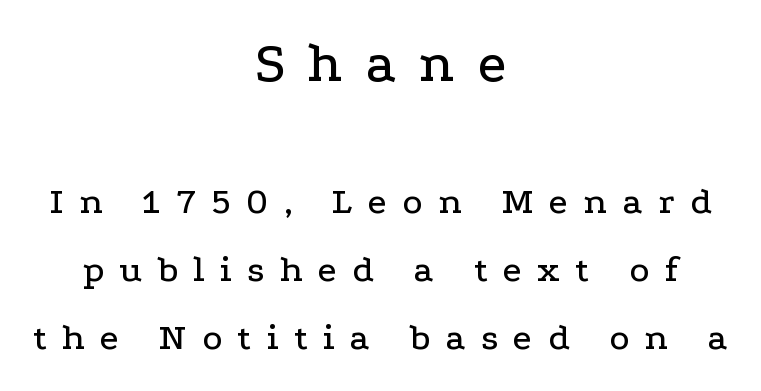
{"serif": "yes", "italic": "no", "width": "wide", "stroke_contrast": "low", "x_height": "medium", "monospaced": "no", "underline": "no", "align": "center", "line_spacing_ratio": 1.79, "letter_spacing": "wide", "letter_spacing_em": 0.4, "larger_block": "first", "size_ratio": 1.5, "glyph_px": 57}
